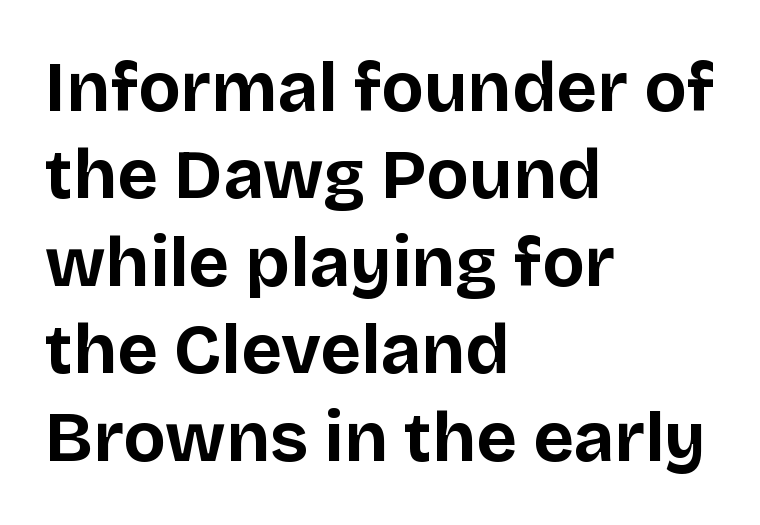
These lines keep a tight, regular rhythm from letter to letter. The area under the type is left untouched. This sample uses a sans-serif face. Vertical strokes here are truly vertical. Each line starts at the same left margin while the right side varies.
